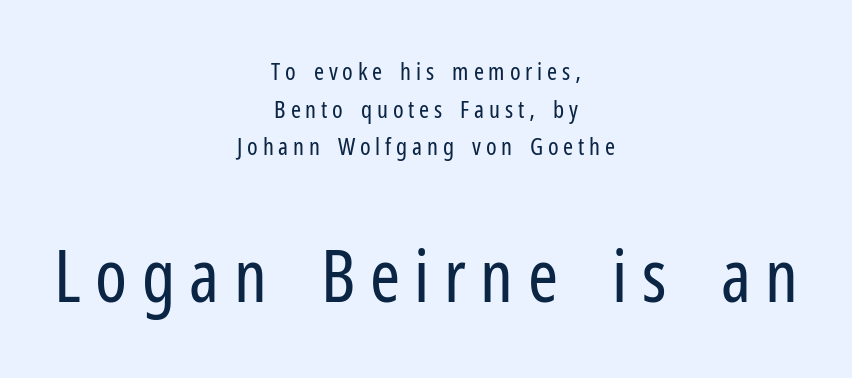
In terms of letterspacing, this is a distinctly airy, spread setting. Just letters on the line, the space beneath them empty. Summary of weight: not heavy and not bold. A typesetter would call this proportional, since set widths differ per character. Italic? Not at all — the glyphs are vertical. The passage shown is typeset with a sans-serif family.
